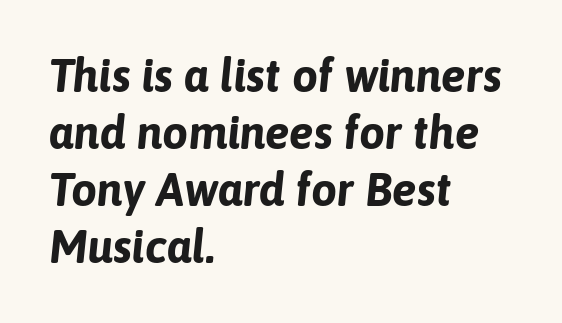
Q: Is the text bold? A: Yes.
Q: Is the text italic (slanted)? A: Yes, it leans right by about 6 degrees.
Q: Is the text underlined? A: No.
Q: How is the paragraph aligned? A: Left-aligned.
Q: Is the spacing between letters normal or unusually wide? A: Normal.
Q: Width (condensed, normal, or wide)? A: Normal.
Q: Stroke contrast? A: Low.
Q: x-height? A: Medium.
Q: Monospaced? A: No.
